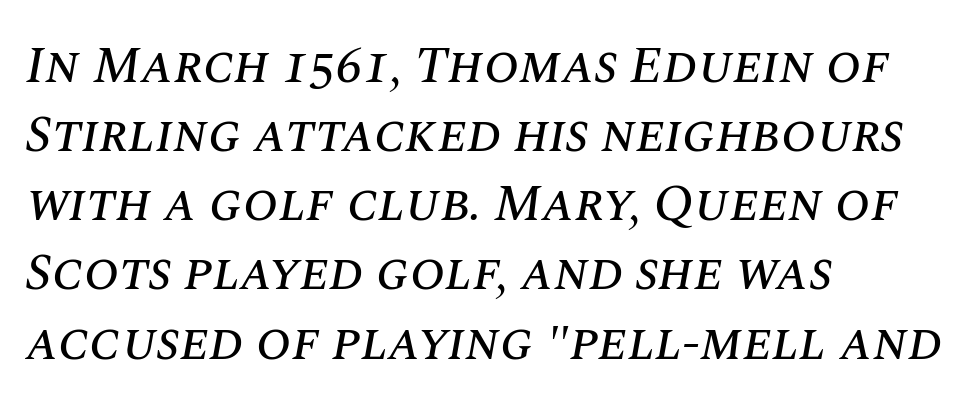
{"italic": "yes", "lean": "right", "slant_degrees": 10, "width": "normal", "stroke_contrast": "medium", "x_height": "large", "monospaced": "no", "underline": "no", "align": "left", "line_spacing": "normal", "line_spacing_ratio": 1.33, "letter_spacing": "normal", "letter_spacing_em": 0.0, "glyph_px": 52}
